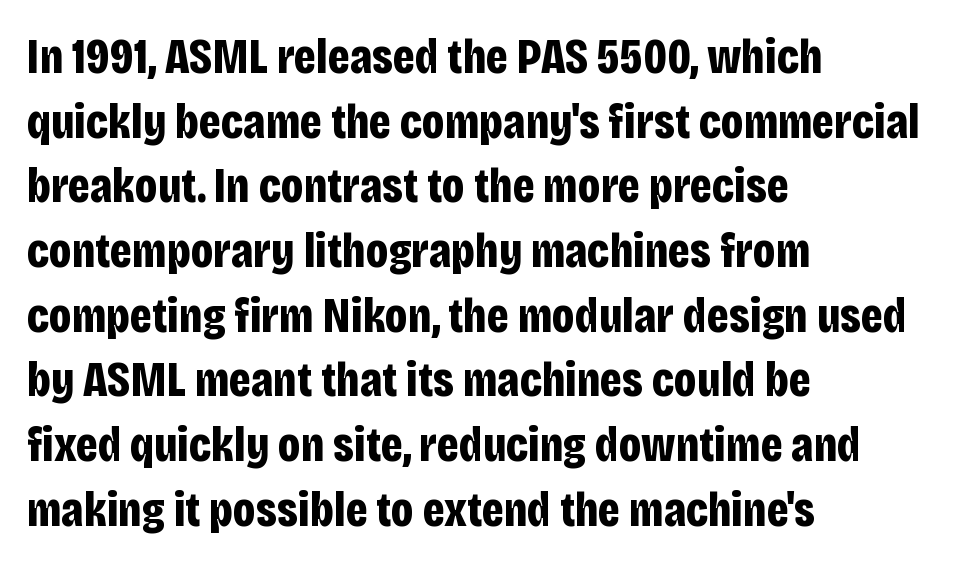
Q: Is the text bold? A: Yes.
Q: Is the text italic (slanted)? A: No, it is upright.
Q: Is the typeface a serif or a sans-serif typeface? A: Sans-serif.
Q: Is the text underlined? A: No.
Q: How is the paragraph aligned? A: Left-aligned.
Q: Is the spacing between letters normal or unusually wide? A: Normal.
Q: Is the spacing between lines tight, normal or loose? A: Normal.
Q: Width (condensed, normal, or wide)? A: Condensed.
Q: Stroke contrast? A: Low.
Q: x-height? A: Large.
Q: Monospaced? A: No.
